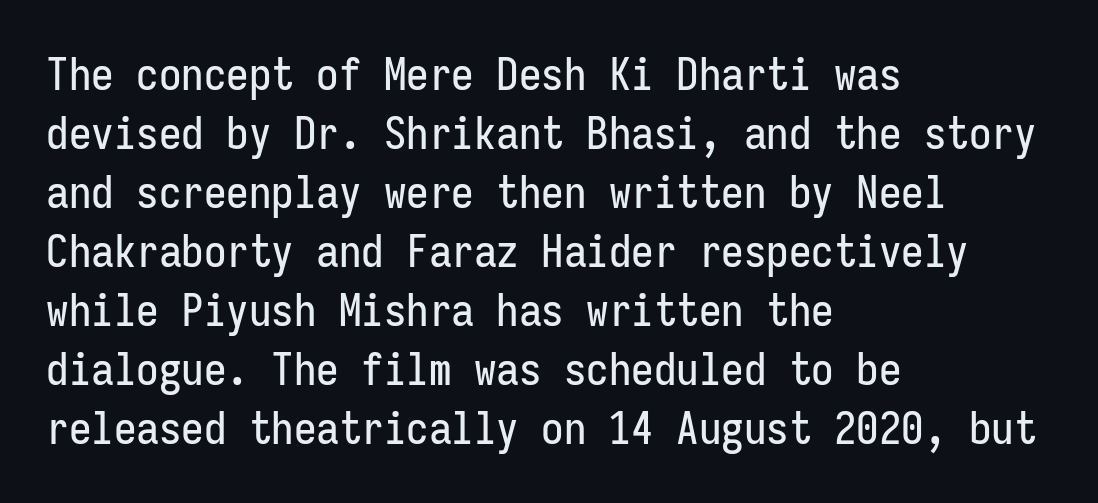
{"serif": "no", "italic": "no", "width": "condensed", "stroke_contrast": "low", "x_height": "medium", "monospaced": "yes", "underline": "no", "align": "left", "line_spacing": "normal", "line_spacing_ratio": 1.31, "letter_spacing": "normal", "letter_spacing_em": 0.0, "glyph_px": 45}
